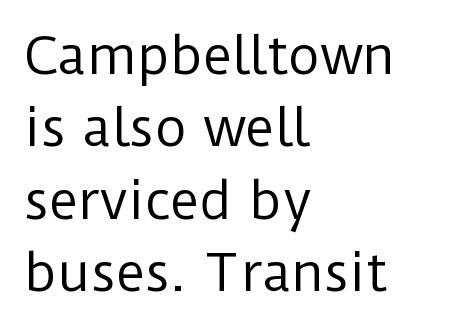
The image shows 50 px regular-weight sans-serif type, upright; set left-aligned, normal line spacing (1.45x), normal letter spacing, not underlined; low stroke contrast and a medium x-height.
